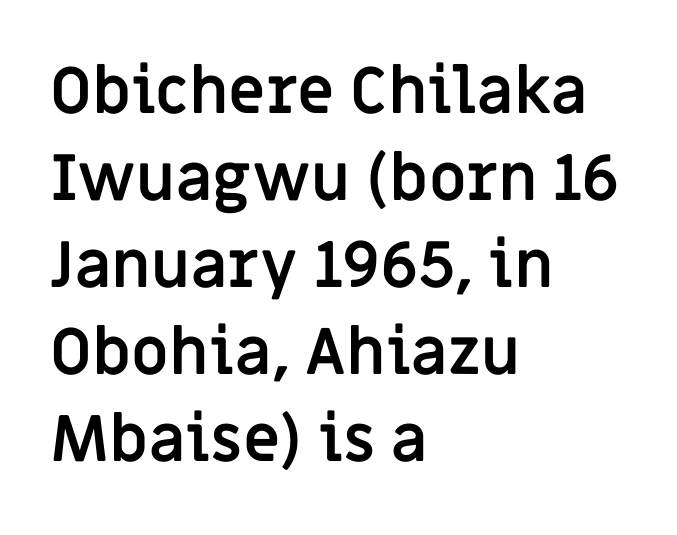
{"serif": "no", "italic": "no", "bold": "yes", "weight": "semibold", "width": "normal", "stroke_contrast": "low", "x_height": "large", "monospaced": "no", "underline": "no", "align": "left", "line_spacing": "normal", "line_spacing_ratio": 1.36, "letter_spacing": "normal", "letter_spacing_em": 0.0, "glyph_px": 64}
